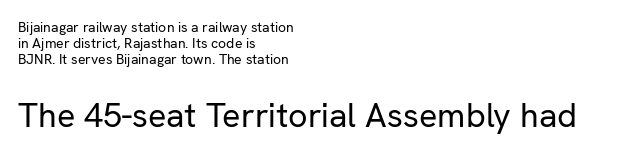
The image shows 34 px regular-weight sans-serif type, upright; set left-aligned, tight line spacing (1.15x), normal letter spacing, not underlined; the second (bottom) block is 2.43x larger; low stroke contrast and a medium x-height.
